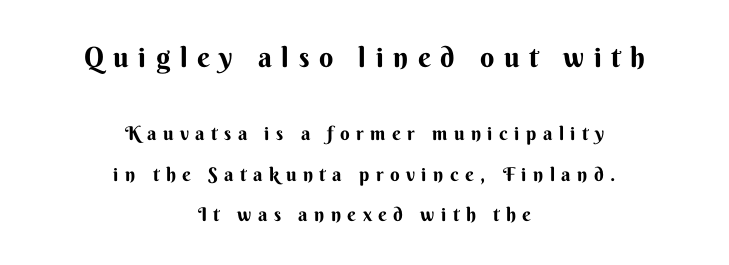
Q: Is the text bold? A: Yes.
Q: Is the text italic (slanted)? A: No, it is upright.
Q: Is the typeface a serif or a sans-serif typeface? A: Sans-serif.
Q: Is the text underlined? A: No.
Q: How is the paragraph aligned? A: Centered.
Q: Is the spacing between letters normal or unusually wide? A: Unusually wide.
Q: Is the spacing between lines tight, normal or loose? A: Loose.
Q: Which block of text is set in a larger size, the first (top) or the second (bottom)? A: The first (top) one.
Q: Width (condensed, normal, or wide)? A: Normal.
Q: Stroke contrast? A: Medium.
Q: x-height? A: Small.
Q: Monospaced? A: No.
